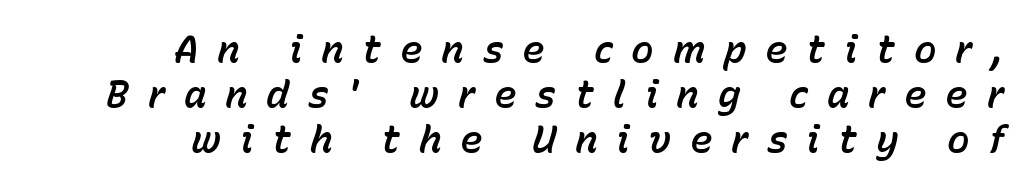
The image shows 38 px text type, italic (leaning right); set right-aligned, line spacing 1.19x, unusually wide letter spacing (+0.49 em), not underlined; low stroke contrast and a medium x-height.
